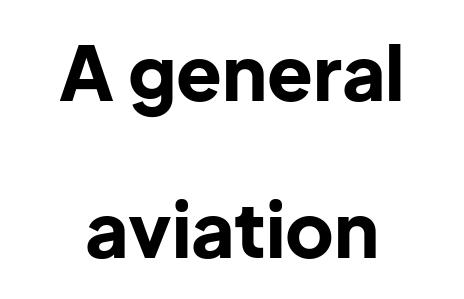
Q: Is the text bold? A: Yes.
Q: Is the text italic (slanted)? A: No, it is upright.
Q: Is the typeface a serif or a sans-serif typeface? A: Sans-serif.
Q: Is the text underlined? A: No.
Q: How is the paragraph aligned? A: Centered.
Q: Is the spacing between letters normal or unusually wide? A: Normal.
Q: Is the spacing between lines tight, normal or loose? A: Loose.
Q: Width (condensed, normal, or wide)? A: Normal.
Q: Stroke contrast? A: Low.
Q: x-height? A: Medium.
Q: Monospaced? A: No.
